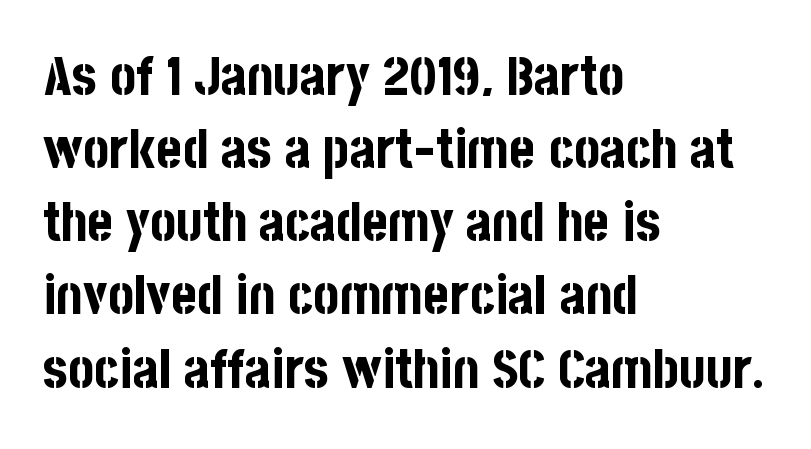
{"serif": "no", "italic": "no", "bold": "yes", "weight": "bold", "width": "condensed", "stroke_contrast": "low", "x_height": "large", "monospaced": "no", "underline": "no", "align": "left", "line_spacing": "normal", "line_spacing_ratio": 1.33, "letter_spacing": "normal", "letter_spacing_em": 0.0, "glyph_px": 55}
